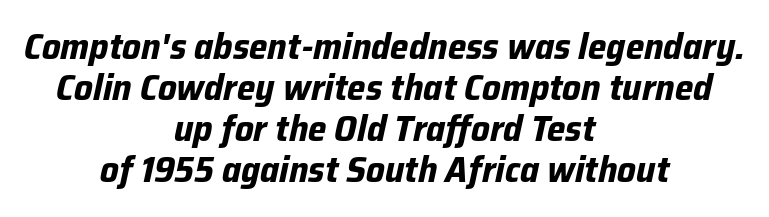
Q: Is the text bold? A: Yes.
Q: Is the text italic (slanted)? A: Yes, it leans right by about 12 degrees.
Q: Is the text underlined? A: No.
Q: How is the paragraph aligned? A: Centered.
Q: Is the spacing between letters normal or unusually wide? A: Normal.
Q: Is the spacing between lines tight, normal or loose? A: Tight.
Q: Width (condensed, normal, or wide)? A: Normal.
Q: Stroke contrast? A: Low.
Q: x-height? A: Medium.
Q: Monospaced? A: No.
